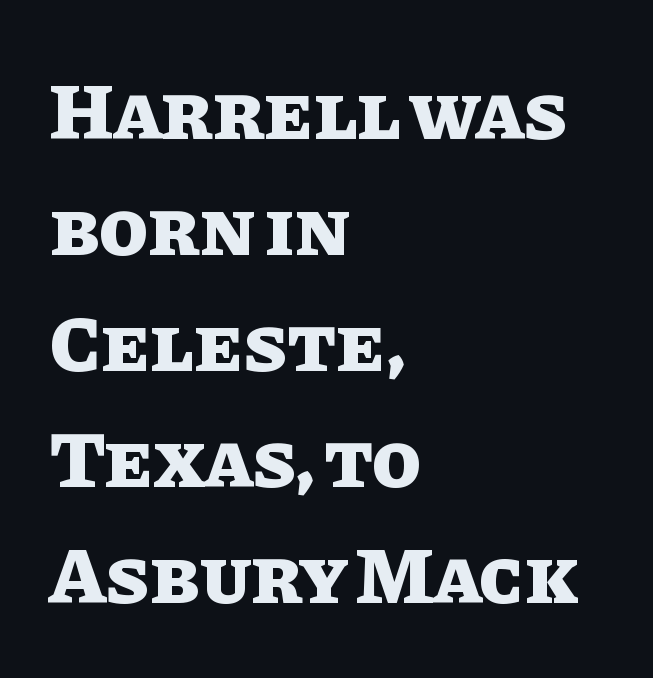
The image shows 80 px heavy type, upright; set left-aligned, normal line spacing (1.45x), normal letter spacing, not underlined; low stroke contrast and a large x-height.
